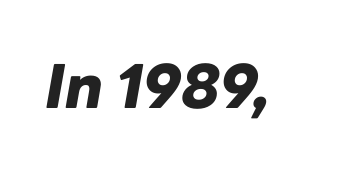
{"italic": "yes", "lean": "right", "slant_degrees": 10, "bold": "yes", "weight": "heavy", "width": "normal", "stroke_contrast": "low", "x_height": "medium", "monospaced": "no", "underline": "no", "letter_spacing": "normal", "letter_spacing_em": 0.0, "glyph_px": 60}
